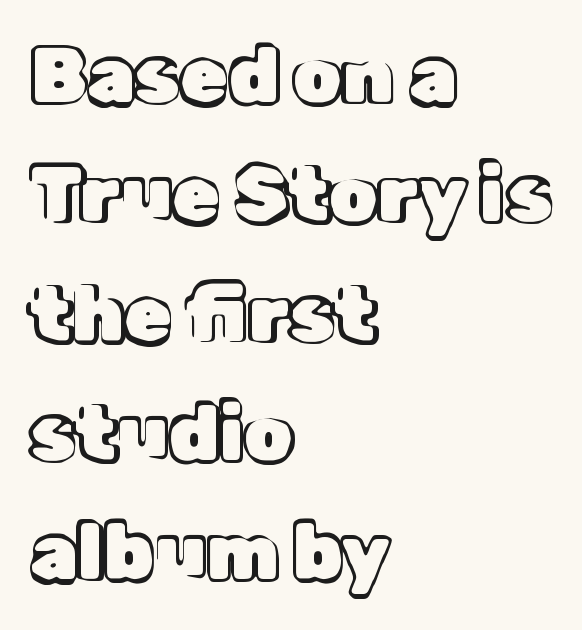
{"italic": "no", "width": "normal", "x_height": "medium", "monospaced": "no", "underline": "no", "align": "left", "line_spacing": "normal", "line_spacing_ratio": 1.55, "letter_spacing": "normal", "letter_spacing_em": 0.0, "glyph_px": 77}
